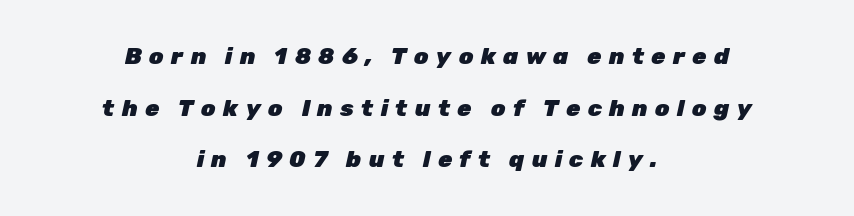
Q: Is the text bold? A: Yes.
Q: Is the text italic (slanted)? A: Yes, it leans right by about 12 degrees.
Q: Is the text underlined? A: No.
Q: How is the paragraph aligned? A: Centered.
Q: Is the spacing between letters normal or unusually wide? A: Unusually wide.
Q: Is the spacing between lines tight, normal or loose? A: Loose.
